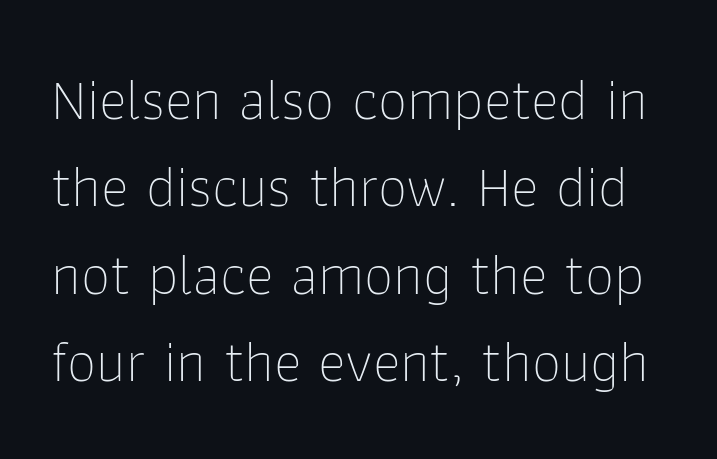
Q: Is the text bold? A: No.
Q: Is the text italic (slanted)? A: No, it is upright.
Q: Is the typeface a serif or a sans-serif typeface? A: Sans-serif.
Q: Is the text underlined? A: No.
Q: Is the spacing between letters normal or unusually wide? A: Normal.
Q: Is the spacing between lines tight, normal or loose? A: Normal.
Q: Width (condensed, normal, or wide)? A: Normal.
Q: Stroke contrast? A: Low.
Q: x-height? A: Medium.
Q: Monospaced? A: No.
